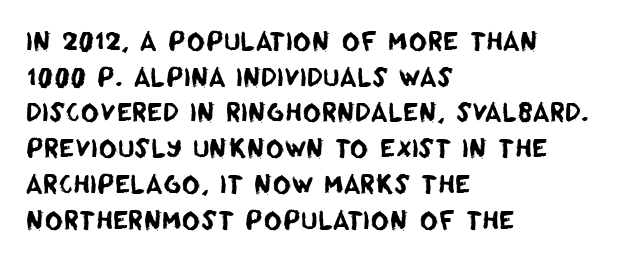
Q: Is the text underlined? A: No.
Q: How is the paragraph aligned? A: Left-aligned.
Q: Is the spacing between letters normal or unusually wide? A: Normal.
Q: Is the spacing between lines tight, normal or loose? A: Normal.
